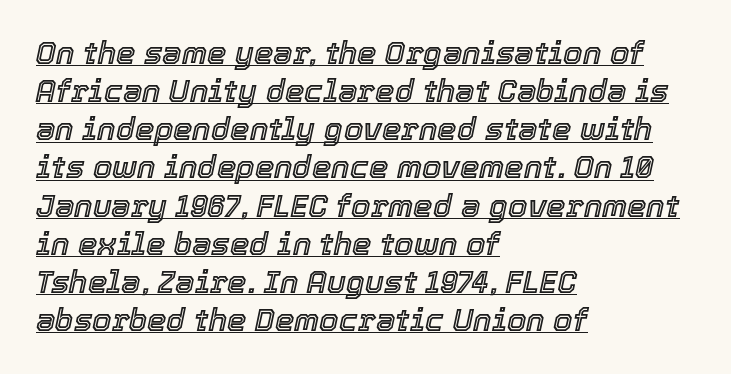
{"italic": "yes", "lean": "right", "slant_degrees": 12, "width": "normal", "x_height": "medium", "monospaced": "no", "underline": "yes", "align": "left", "line_spacing_ratio": 1.23, "letter_spacing": "normal", "letter_spacing_em": 0.0, "glyph_px": 31}
